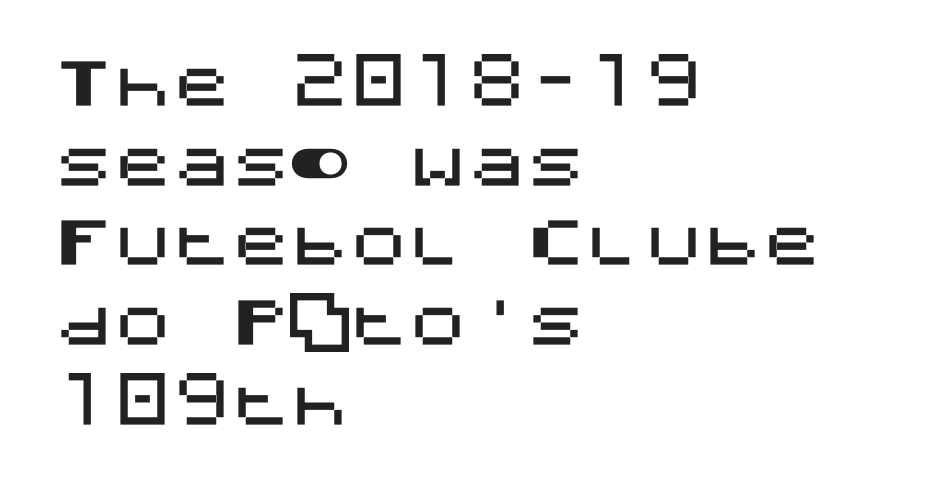
{"serif": "no", "italic": "no", "width": "normal", "stroke_contrast": "medium", "x_height": "large", "underline": "no", "align": "left", "line_spacing": "normal", "line_spacing_ratio": 1.35, "letter_spacing": "normal", "letter_spacing_em": 0.0, "glyph_px": 59}
